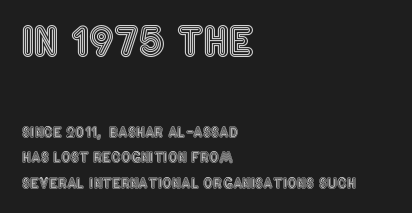
The image shows 39 px condensed type, upright; set left-aligned, line spacing 1.83x, normal letter spacing, not underlined; the first (top) block is 2.79x larger; a large x-height.
